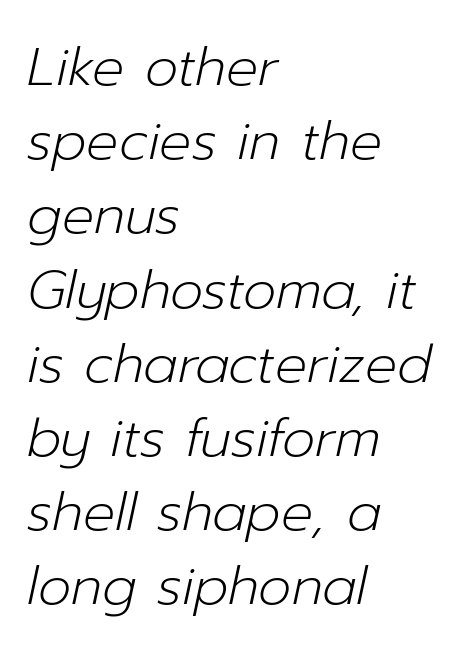
The image shows 53 px light type, italic (leaning right); set left-aligned, normal line spacing (1.4x), normal letter spacing, not underlined; low stroke contrast and a medium x-height.
